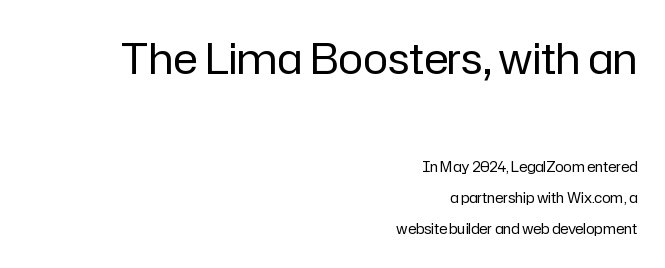
{"serif": "no", "italic": "no", "bold": "no", "weight": "regular", "width": "normal", "stroke_contrast": "low", "x_height": "medium", "monospaced": "no", "underline": "no", "align": "right", "line_spacing": "loose", "line_spacing_ratio": 2.24, "letter_spacing": "normal", "letter_spacing_em": 0.0, "larger_block": "first", "size_ratio": 3.0, "glyph_px": 42}
